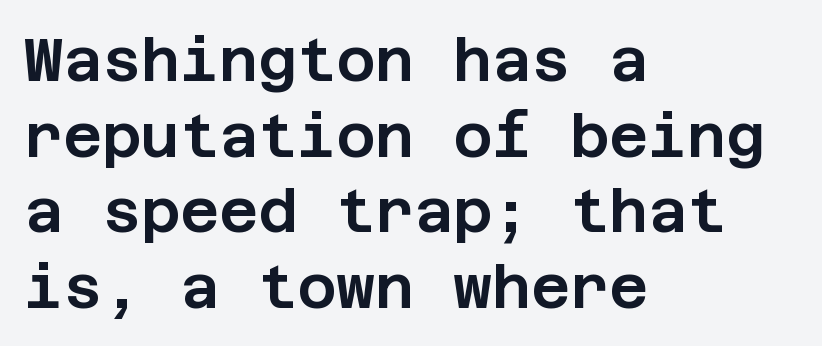
{"serif": "no", "italic": "no", "width": "normal", "stroke_contrast": "low", "x_height": "large", "underline": "no", "align": "left", "line_spacing": "normal", "line_spacing_ratio": 1.26, "letter_spacing": "normal", "letter_spacing_em": 0.0, "glyph_px": 60}
